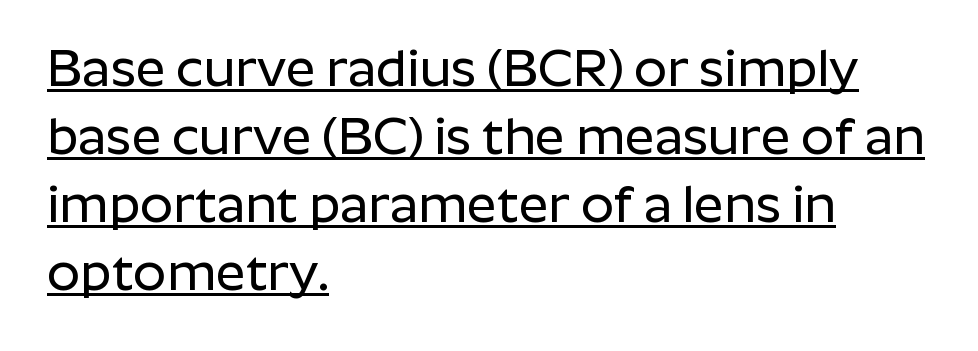
The rendering uses the underline text-decoration. Quick note: interline space is typical. Think of a printed novel: that variable character pitch is what you see here. Short note: letters normally spaced. The typesetter chose a ragged-right arrangement here. Posture: upright roman.
